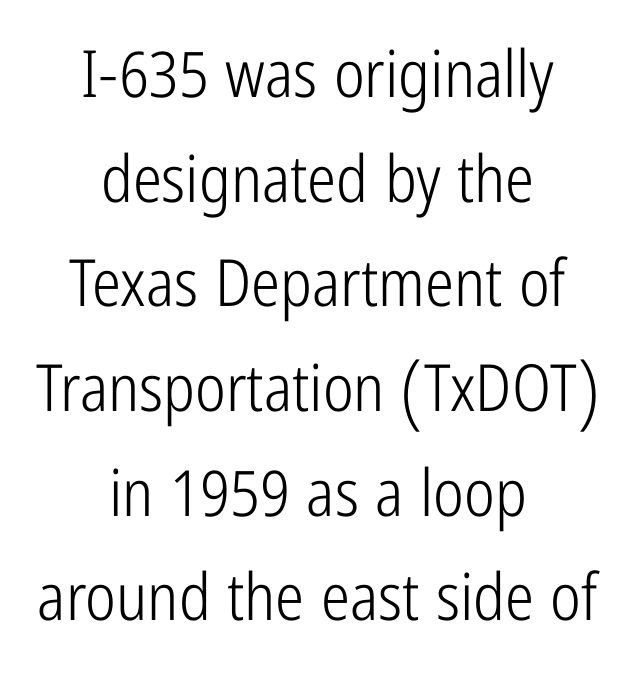
{"serif": "no", "italic": "no", "bold": "no", "weight": "light", "width": "condensed", "stroke_contrast": "low", "x_height": "medium", "monospaced": "no", "underline": "no", "align": "center", "line_spacing": "normal", "line_spacing_ratio": 1.61, "letter_spacing": "normal", "letter_spacing_em": 0.0, "glyph_px": 65}
